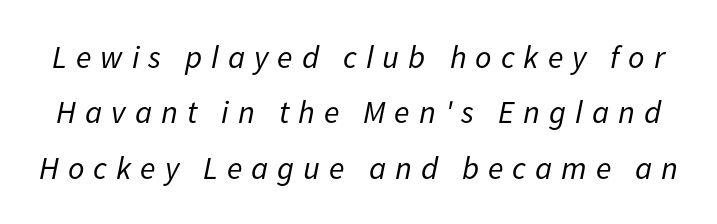
Q: Is the text bold? A: No.
Q: Is the text italic (slanted)? A: Yes, it leans right by about 11 degrees.
Q: Is the text underlined? A: No.
Q: Is the spacing between letters normal or unusually wide? A: Unusually wide.
Q: Width (condensed, normal, or wide)? A: Normal.
Q: Stroke contrast? A: Low.
Q: x-height? A: Medium.
Q: Monospaced? A: No.
